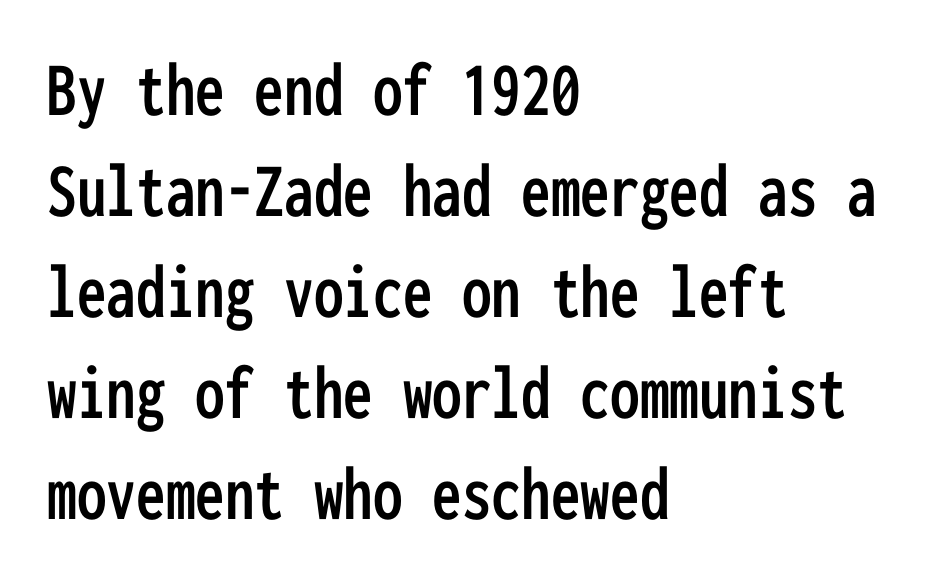
Q: Is the text italic (slanted)? A: No, it is upright.
Q: Is the typeface a serif or a sans-serif typeface? A: Sans-serif.
Q: Is the text underlined? A: No.
Q: How is the paragraph aligned? A: Left-aligned.
Q: Is the spacing between letters normal or unusually wide? A: Normal.
Q: Is the spacing between lines tight, normal or loose? A: Normal.
Q: Width (condensed, normal, or wide)? A: Condensed.
Q: Stroke contrast? A: Low.
Q: x-height? A: Medium.
Q: Monospaced? A: Yes.
